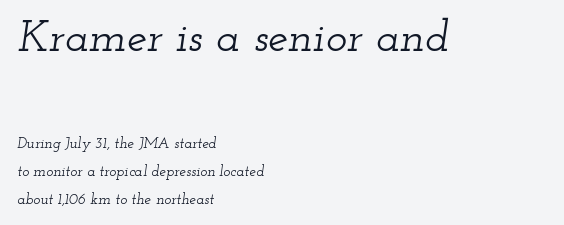
Q: Is the text italic (slanted)? A: Yes, it leans right by about 12 degrees.
Q: Is the typeface a serif or a sans-serif typeface? A: Serif.
Q: Is the text underlined? A: No.
Q: How is the paragraph aligned? A: Left-aligned.
Q: Is the spacing between letters normal or unusually wide? A: Normal.
Q: Which block of text is set in a larger size, the first (top) or the second (bottom)? A: The first (top) one.
Q: Width (condensed, normal, or wide)? A: Wide.
Q: Stroke contrast? A: Low.
Q: x-height? A: Small.
Q: Monospaced? A: No.
